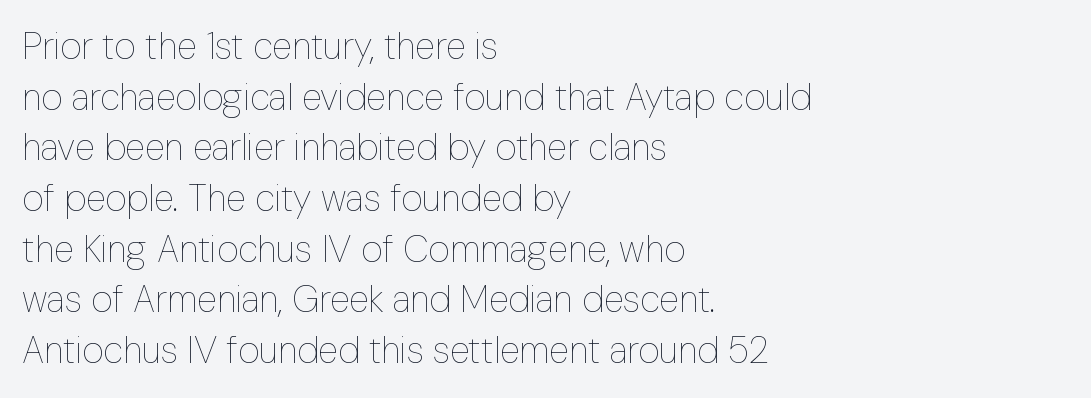
Reading down the column, the eye jumps a familiar distance to each next line. Varying glyph widths throughout — classic text-font behaviour. The strokes are not fattened; the text isn't bold. Posture: upright roman.
